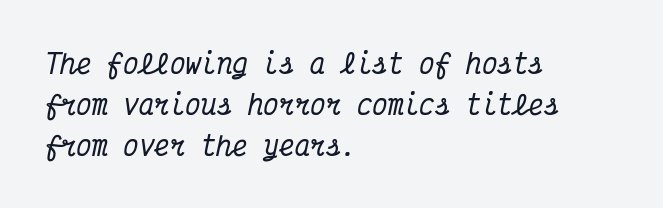
{"italic": "yes", "lean": "right", "slant_degrees": 12, "underline": "no", "align": "left", "line_spacing": "normal", "line_spacing_ratio": 1.57, "letter_spacing": "normal", "letter_spacing_em": 0.0, "glyph_px": 26}
